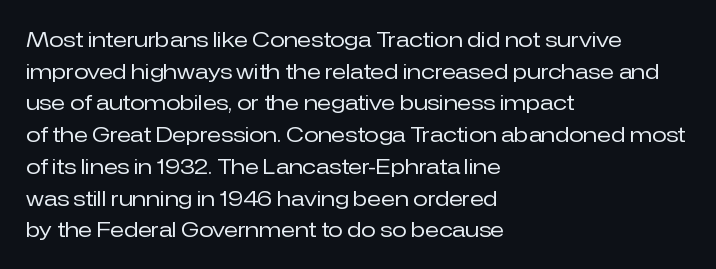
The image shows 21 px text type, upright; set left-aligned, normal line spacing (1.51x), normal letter spacing, not underlined.
